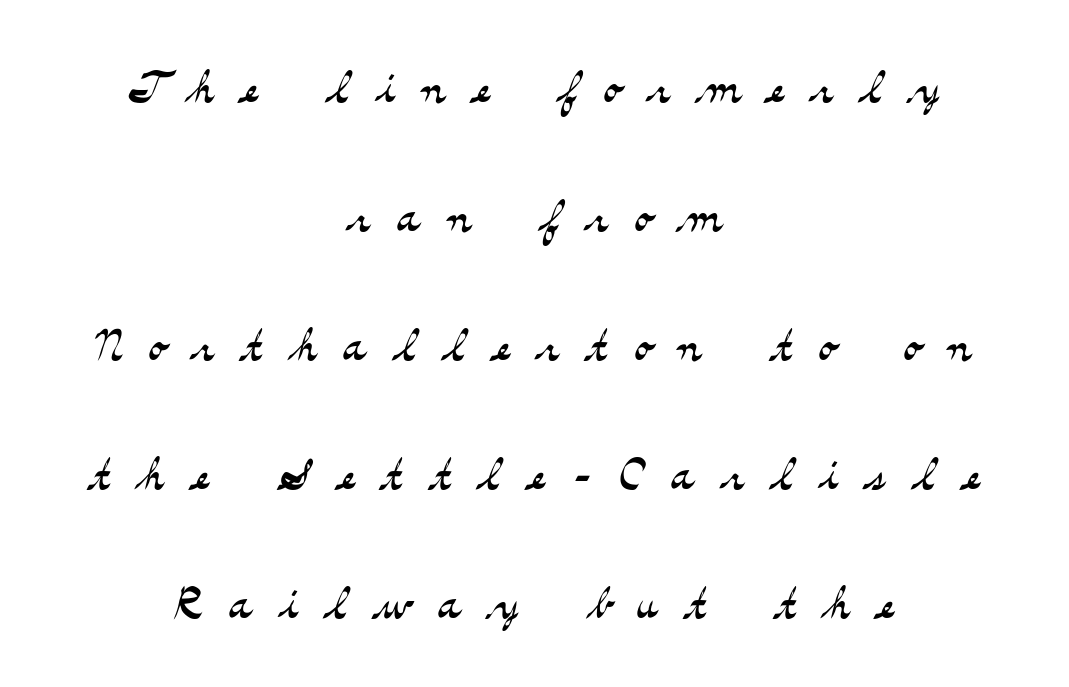
{"serif": "yes", "bold": "no", "weight": "light", "width": "wide", "stroke_contrast": "medium", "x_height": "small", "monospaced": "no", "underline": "no", "align": "center", "line_spacing": "loose", "line_spacing_ratio": 2.08, "letter_spacing": "wide", "letter_spacing_em": 0.43, "glyph_px": 62}
